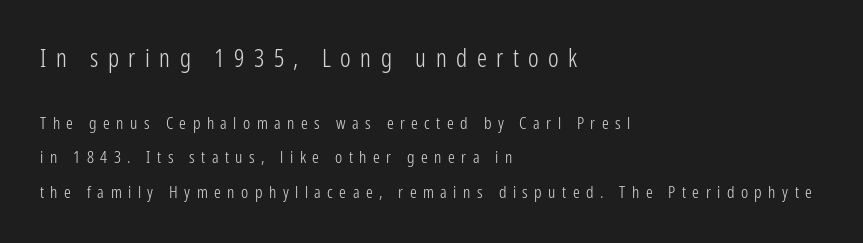
The image shows 25 px text type, upright; set left-aligned, loose line spacing (2.01x), unusually wide letter spacing (+0.38 em), not underlined; the first (top) block is 1.47x larger.
